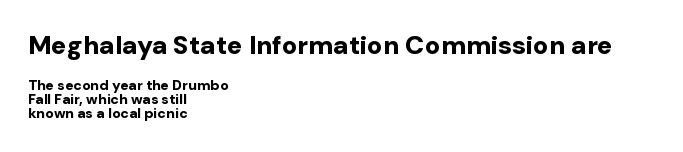
The image shows 26 px bold type, upright; set left-aligned, tight line spacing (1.03x), normal letter spacing, not underlined; the first (top) block is 1.86x larger.
